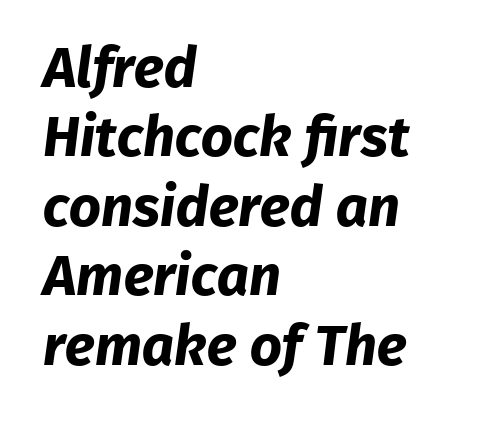
Q: Is the text bold? A: Yes.
Q: Is the typeface a serif or a sans-serif typeface? A: Sans-serif.
Q: Is the text underlined? A: No.
Q: How is the paragraph aligned? A: Left-aligned.
Q: Is the spacing between letters normal or unusually wide? A: Normal.
Q: Width (condensed, normal, or wide)? A: Normal.
Q: Stroke contrast? A: Low.
Q: x-height? A: Medium.
Q: Monospaced? A: No.
